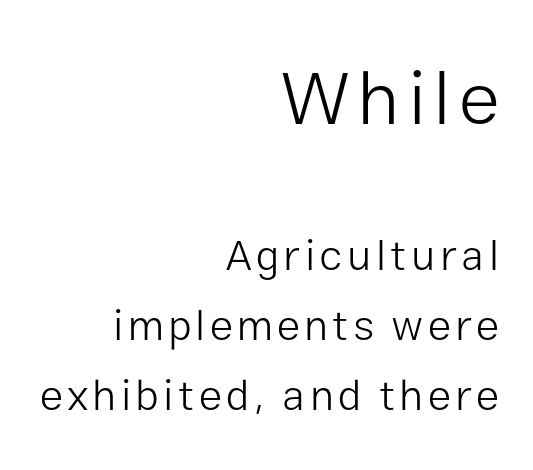
The image shows 76 px light sans-serif type, upright; set right-aligned, normal line spacing (1.63x), not underlined; the first (top) block is 1.77x larger; low stroke contrast and a medium x-height.
